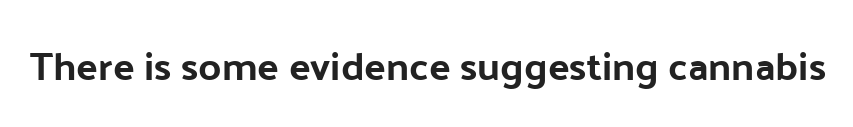
Every stem runs plumb, perpendicular to the baseline. The foot of each line stays bare and open. Here the designer chose a conventional face with non-uniform glyph widths. This rendering leaves character spacing at its baseline value.
